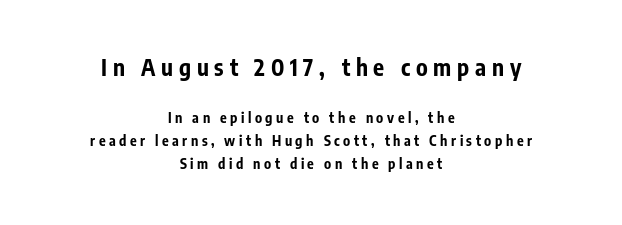
The image shows 23 px bold type, upright; set centered, normal line spacing (1.63x), unusually wide letter spacing (+0.25 em), not underlined; the first (top) block is 1.64x larger.
